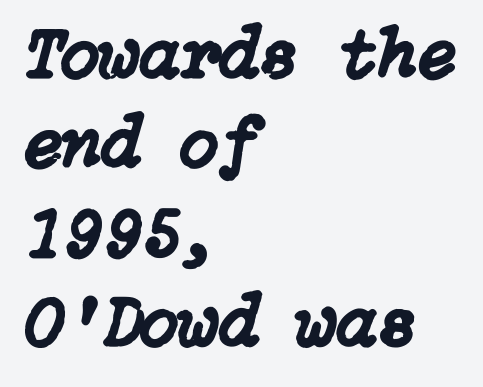
Nobody drew a line under any word here. Default kerning and tracking; the words read as compact shapes. The text carries the slant typical of an italic or oblique font. The passage is arranged the way most books set body copy — flush left.
